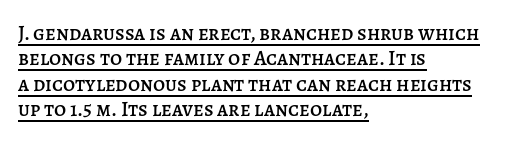
Q: Is the text italic (slanted)? A: No, it is upright.
Q: Is the text underlined? A: Yes.
Q: How is the paragraph aligned? A: Left-aligned.
Q: Is the spacing between letters normal or unusually wide? A: Normal.
